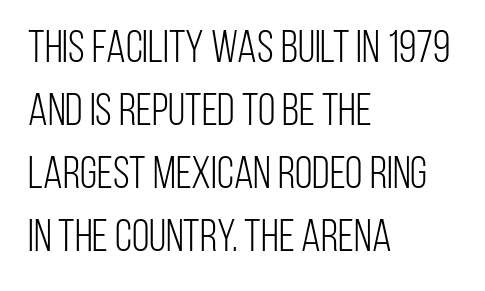
{"serif": "no", "italic": "no", "bold": "no", "weight": "light", "width": "condensed", "stroke_contrast": "low", "x_height": "large", "monospaced": "no", "underline": "no", "align": "left", "line_spacing": "normal", "line_spacing_ratio": 1.4, "letter_spacing": "normal", "letter_spacing_em": 0.0, "glyph_px": 45}
